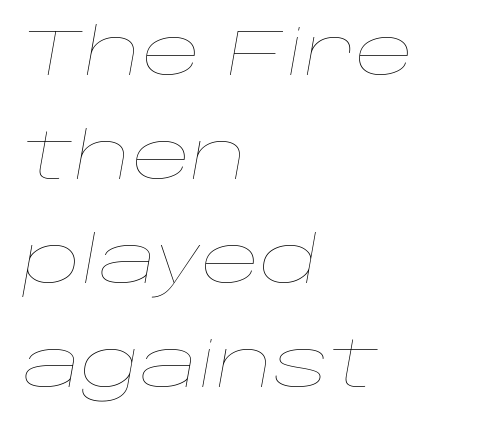
The string is rendered with underlining switched off. Each letter keeps its own natural width here, so spacing adapts to shape. Weight: not bold — regular or lighter. If you drew a line through each stem, it would be angled. Which margin do the lines hug? The left one — the right edge is uneven. The rows are spaced the way most documents space them.
